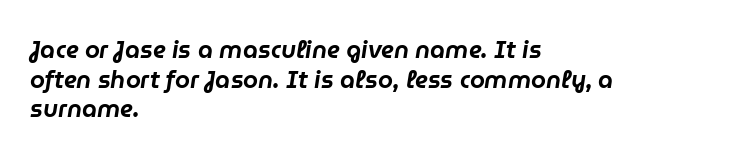
The image shows 24 px text type, italic (leaning right); set left-aligned, line spacing 1.23x, normal letter spacing, not underlined.
